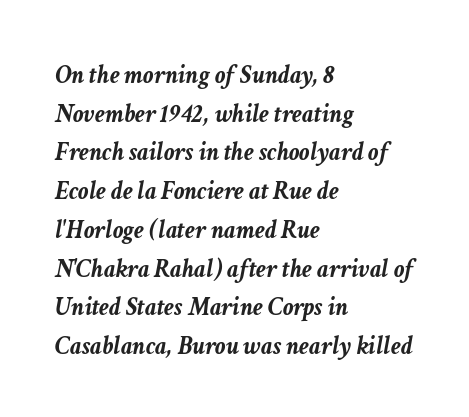
Q: Is the text bold? A: Yes.
Q: Is the text italic (slanted)? A: Yes, it leans right by about 11 degrees.
Q: Is the text underlined? A: No.
Q: How is the paragraph aligned? A: Left-aligned.
Q: Is the spacing between letters normal or unusually wide? A: Normal.
Q: Is the spacing between lines tight, normal or loose? A: Normal.
